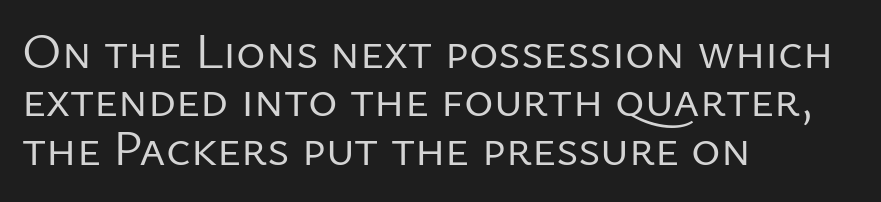
{"serif": "no", "italic": "no", "bold": "no", "weight": "regular", "width": "normal", "stroke_contrast": "low", "x_height": "medium", "monospaced": "no", "underline": "no", "align": "left", "line_spacing": "tight", "line_spacing_ratio": 0.97, "letter_spacing": "normal", "letter_spacing_em": 0.0, "glyph_px": 50}
